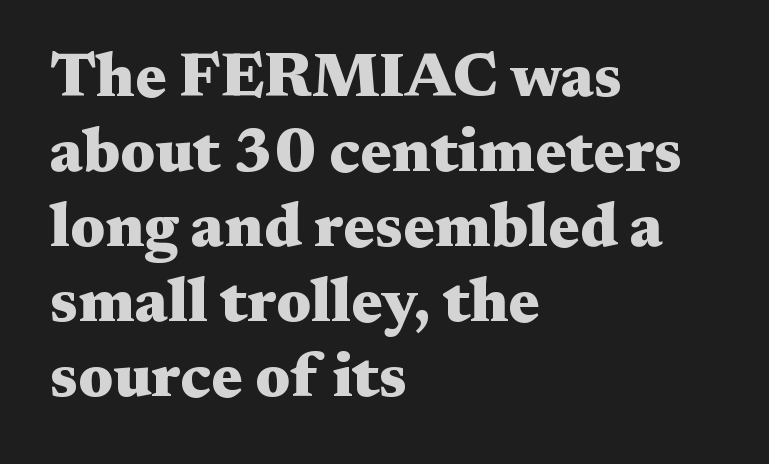
{"serif": "yes", "italic": "no", "bold": "yes", "weight": "heavy", "width": "wide", "stroke_contrast": "medium", "x_height": "medium", "monospaced": "no", "underline": "no", "align": "left", "line_spacing_ratio": 1.21, "letter_spacing": "normal", "letter_spacing_em": 0.0, "glyph_px": 62}
